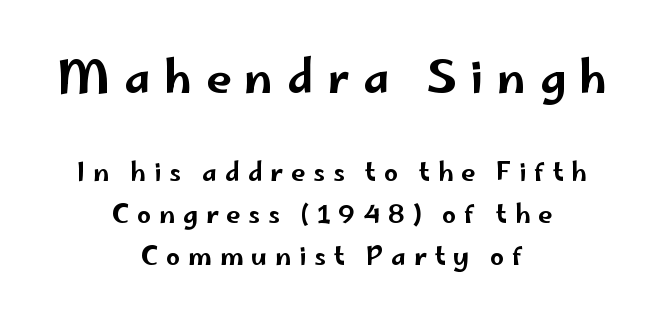
The letters advance in unequal steps, a hallmark of proportional type. Interline gaps are of average width in this sample. Is the lower block the larger one? No — the upper block carries the bigger type. The string is rendered with underlining switched off. Characters follow at a spacing far wider than the type designer built in. If you drew a line through each stem, it would be perfectly vertical.
